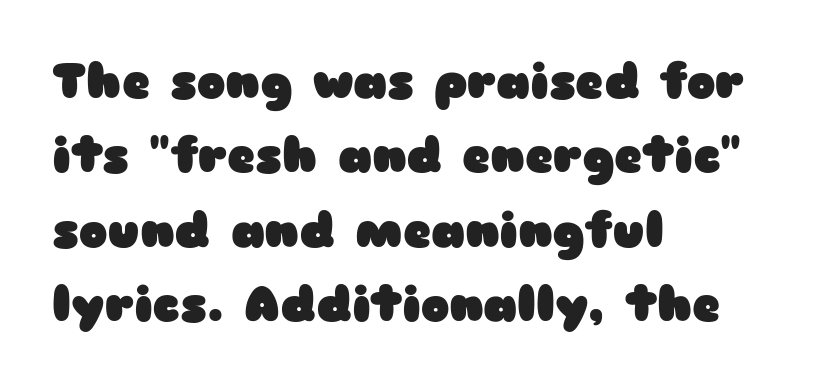
Q: Is the text bold? A: Yes.
Q: Is the text italic (slanted)? A: No, it is upright.
Q: Is the typeface a serif or a sans-serif typeface? A: Sans-serif.
Q: Is the text underlined? A: No.
Q: How is the paragraph aligned? A: Left-aligned.
Q: Is the spacing between letters normal or unusually wide? A: Normal.
Q: Is the spacing between lines tight, normal or loose? A: Normal.
Q: Width (condensed, normal, or wide)? A: Wide.
Q: Stroke contrast? A: Low.
Q: x-height? A: Medium.
Q: Monospaced? A: No.
